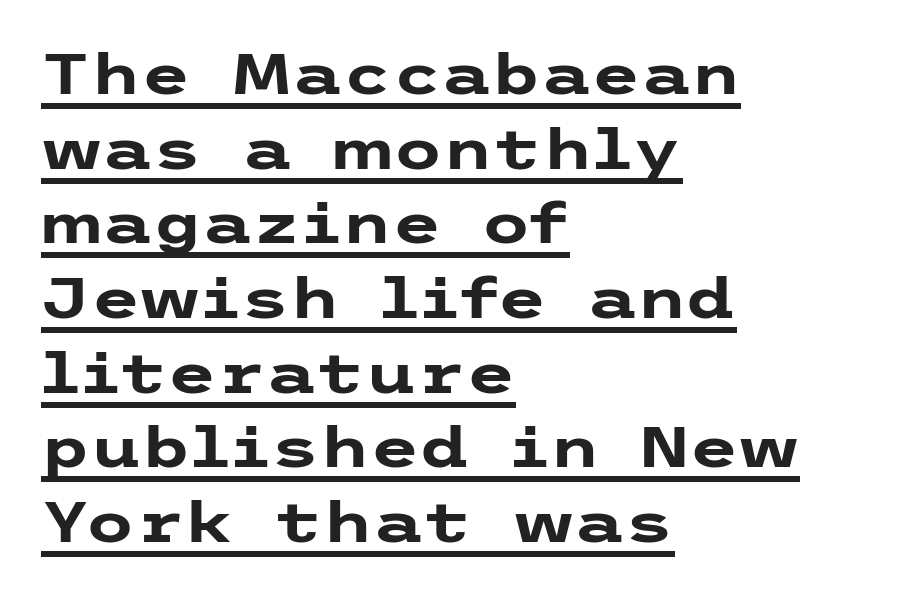
{"serif": "no", "italic": "no", "bold": "yes", "weight": "heavy", "width": "wide", "stroke_contrast": "low", "x_height": "medium", "underline": "yes", "align": "left", "line_spacing": "normal", "line_spacing_ratio": 1.31, "letter_spacing": "normal", "letter_spacing_em": 0.0, "glyph_px": 57}
